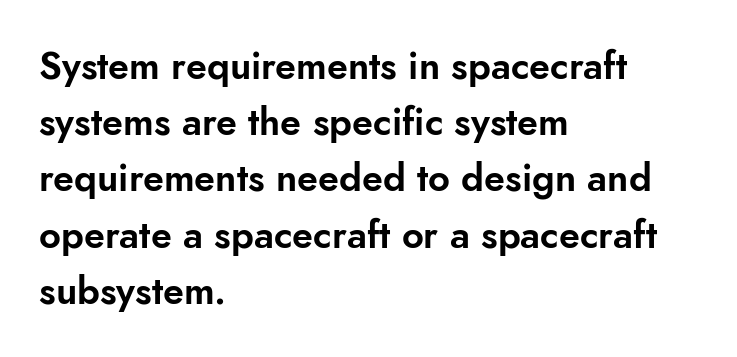
The image shows 38 px sans-serif type, upright; set left-aligned, normal line spacing (1.48x), normal letter spacing, not underlined; low stroke contrast and a small x-height.
